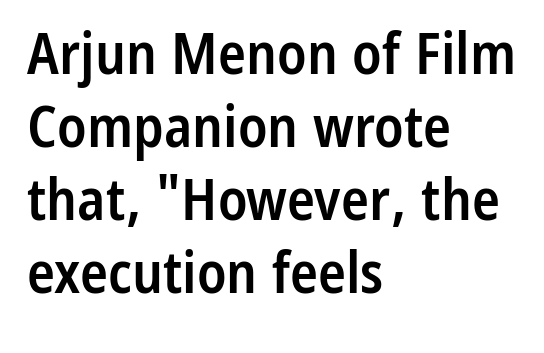
Here the glyphs are tracked normally, forming tight word shapes. Note the varied advance widths — an 'i' is clearly narrower than an 'm'. Regarding leading, the lines here are spaced in the standard way. The words here are not underlined. The rendering shows plain stroke endings on the letterforms — a sans-serif design.
